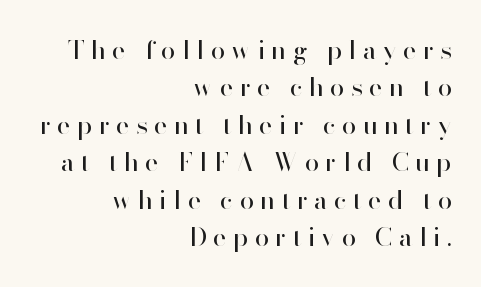
Q: Is the text bold? A: No.
Q: Is the text italic (slanted)? A: No, it is upright.
Q: Is the text underlined? A: No.
Q: How is the paragraph aligned? A: Right-aligned.
Q: Is the spacing between letters normal or unusually wide? A: Unusually wide.
Q: Is the spacing between lines tight, normal or loose? A: Normal.
